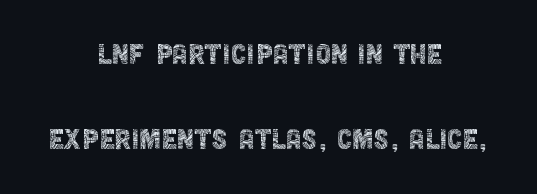
Spacing verdict: proportional, widths tailored to each character. The lettering stays uniformly vertical, giving the passage a roman look. Default kerning and tracking; the words read as compact shapes. The string is rendered with underlining switched off.
